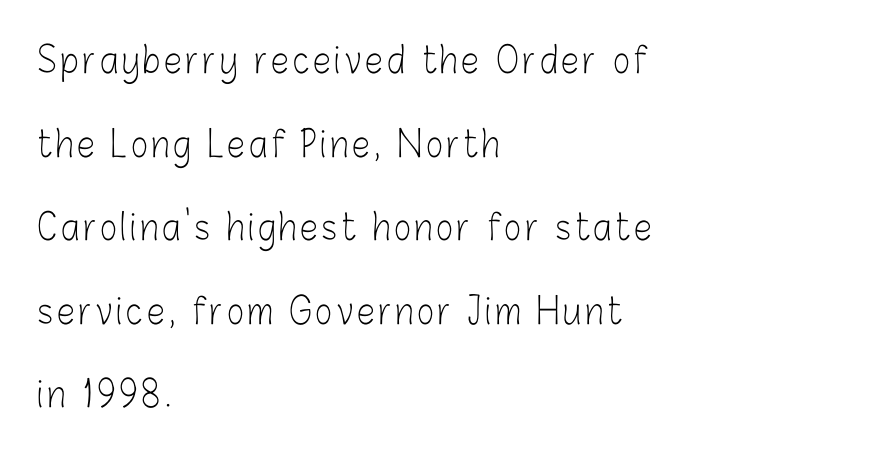
Descenders are the only things crossing below the line. One glance says open: line gaps are wider than usual. Alignment: flush left. Stroke thickness stays within the range of a standard reading face or lighter.
